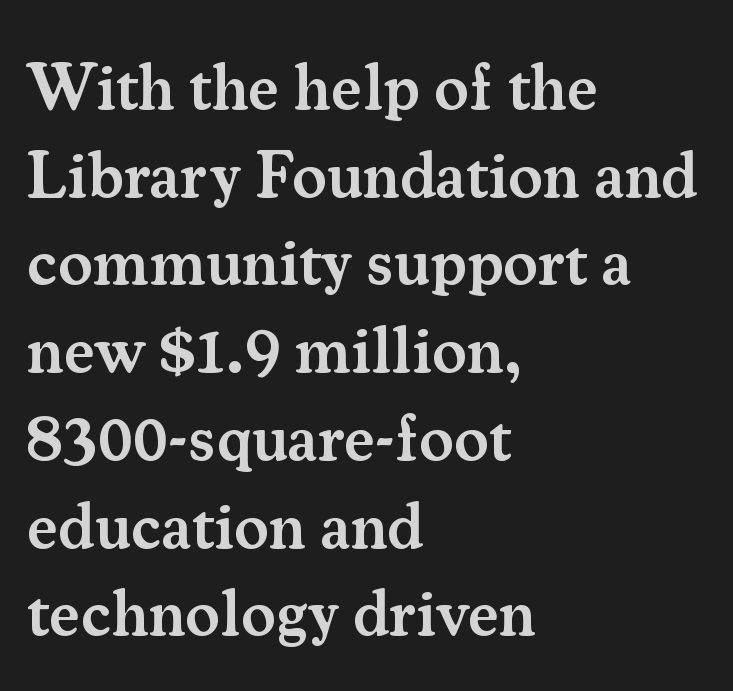
Q: Is the text bold? A: Semi-bold.
Q: Is the text italic (slanted)? A: No, it is upright.
Q: Is the typeface a serif or a sans-serif typeface? A: Serif.
Q: Is the text underlined? A: No.
Q: How is the paragraph aligned? A: Left-aligned.
Q: Is the spacing between letters normal or unusually wide? A: Normal.
Q: Is the spacing between lines tight, normal or loose? A: Normal.
Q: Width (condensed, normal, or wide)? A: Normal.
Q: Stroke contrast? A: Medium.
Q: x-height? A: Small.
Q: Monospaced? A: No.
